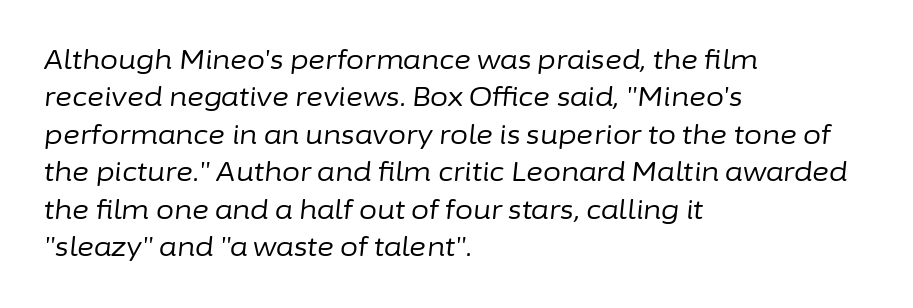
{"italic": "yes", "lean": "right", "slant_degrees": 6, "bold": "no", "underline": "no", "align": "left", "line_spacing": "normal", "line_spacing_ratio": 1.44, "letter_spacing": "normal", "letter_spacing_em": 0.0, "glyph_px": 26}
